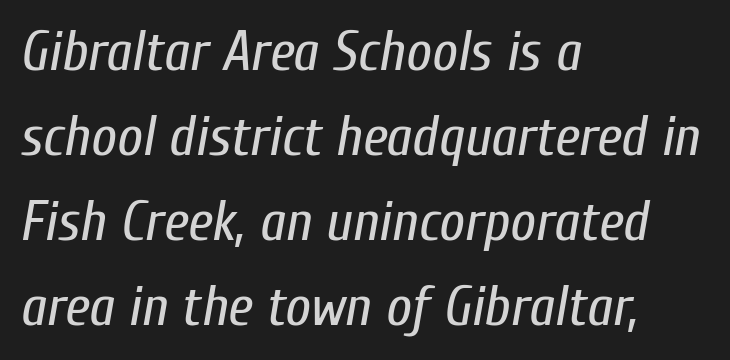
Q: Is the text bold? A: No.
Q: Is the text italic (slanted)? A: Yes, it leans right by about 10 degrees.
Q: Is the text underlined? A: No.
Q: How is the paragraph aligned? A: Left-aligned.
Q: Is the spacing between letters normal or unusually wide? A: Normal.
Q: Is the spacing between lines tight, normal or loose? A: Normal.
Q: Width (condensed, normal, or wide)? A: Condensed.
Q: Stroke contrast? A: Low.
Q: x-height? A: Medium.
Q: Monospaced? A: No.
